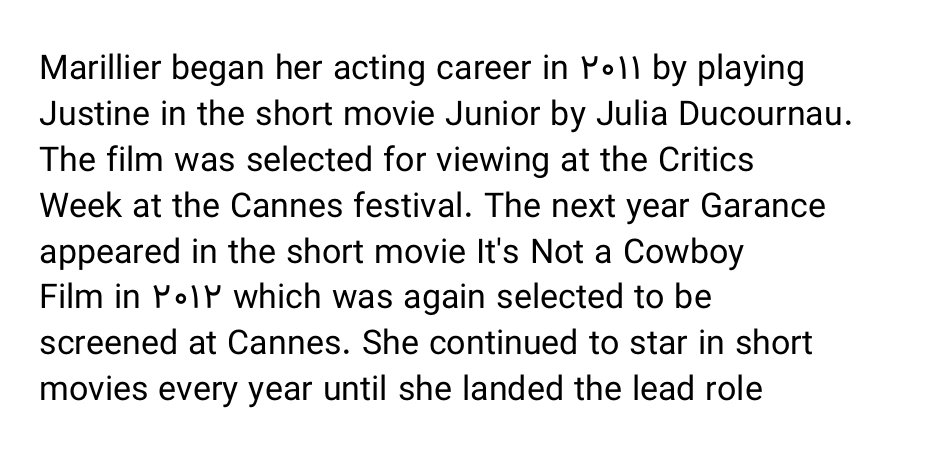
{"serif": "no", "italic": "no", "bold": "no", "weight": "regular", "width": "normal", "stroke_contrast": "low", "x_height": "medium", "monospaced": "no", "underline": "no", "align": "left", "line_spacing": "normal", "line_spacing_ratio": 1.35, "letter_spacing": "normal", "letter_spacing_em": 0.0, "glyph_px": 34}
